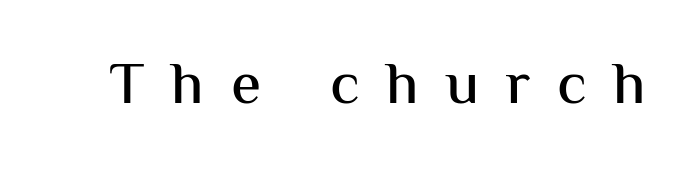
{"serif": "no", "italic": "no", "width": "normal", "stroke_contrast": "medium", "x_height": "medium", "monospaced": "no", "underline": "no", "letter_spacing": "wide", "letter_spacing_em": 0.44, "glyph_px": 61}
